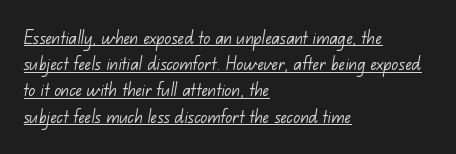
No letter is thick-stroked: the sample isn't bold. The gaps between neighbouring characters are ordinary and unremarkable. A typesetter would call this leading conventional body-copy spacing. Line beginnings align vertically; line endings do not. Every word sits above its own underline.
